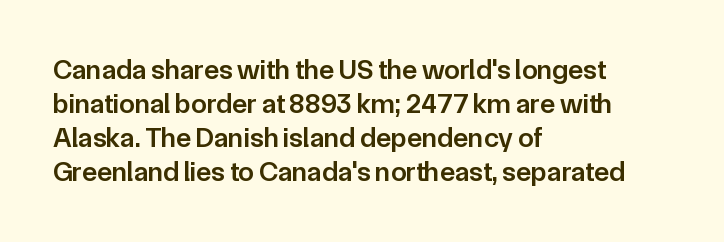
The image shows 28 px semibold sans-serif type, upright; set left-aligned, line spacing 1.22x, normal letter spacing, not underlined; low stroke contrast and a medium x-height.
